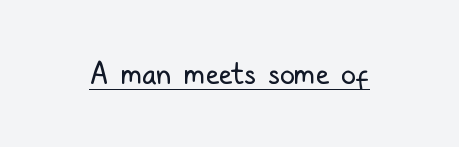
The image shows 30 px regular-weight, condensed sans-serif type, upright; set normal letter spacing, underlined; low stroke contrast and a medium x-height.
